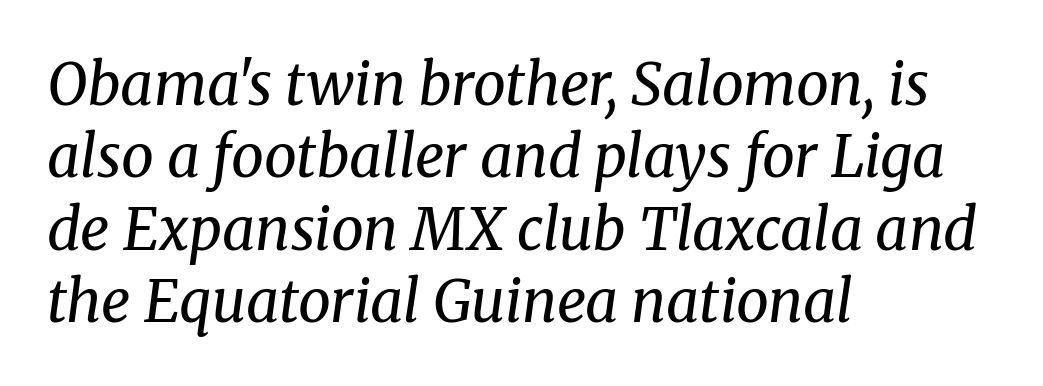
Q: Is the text bold? A: No.
Q: Is the text italic (slanted)? A: Yes, it leans right by about 8 degrees.
Q: Is the typeface a serif or a sans-serif typeface? A: Serif.
Q: Is the text underlined? A: No.
Q: How is the paragraph aligned? A: Left-aligned.
Q: Is the spacing between letters normal or unusually wide? A: Normal.
Q: Is the spacing between lines tight, normal or loose? A: Normal.
Q: Width (condensed, normal, or wide)? A: Normal.
Q: Stroke contrast? A: Medium.
Q: x-height? A: Medium.
Q: Monospaced? A: No.
